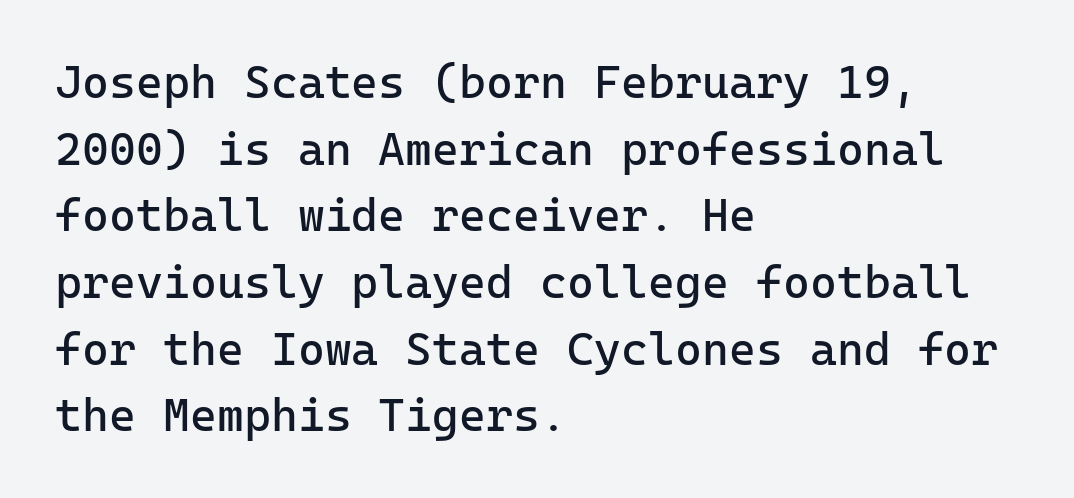
Q: Is the text bold? A: No.
Q: Is the text italic (slanted)? A: No, it is upright.
Q: Is the typeface a serif or a sans-serif typeface? A: Sans-serif.
Q: Is the text underlined? A: No.
Q: How is the paragraph aligned? A: Left-aligned.
Q: Is the spacing between letters normal or unusually wide? A: Normal.
Q: Is the spacing between lines tight, normal or loose? A: Normal.
Q: Width (condensed, normal, or wide)? A: Normal.
Q: Stroke contrast? A: Low.
Q: x-height? A: Medium.
